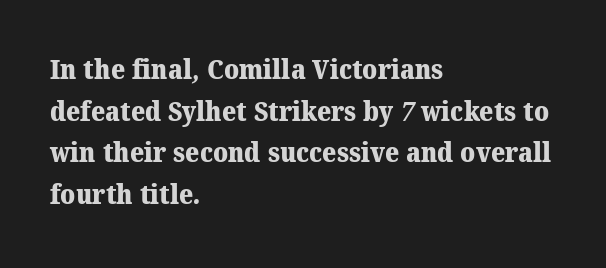
The rendering uses a moderate line-height, typical for paragraphs. Is the letter spacing exaggerated? No — it looks like the ordinary default. Nobody drew a line under any word here. How heavy is the stroke? Heavy — this is a bold.
